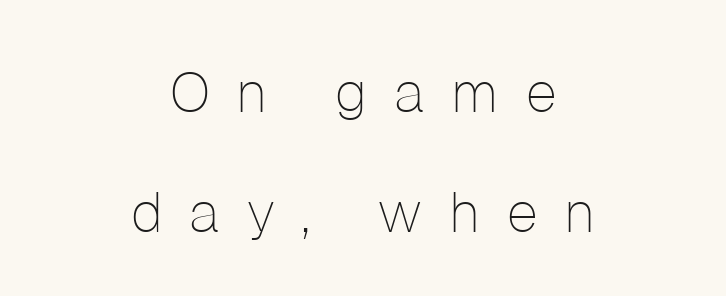
Stems here are at most as thick as an everyday book face. Just letters on the line, the space beneath them empty. Observe the wide spacing: letters keep a clear distance from each other. Examine the stroke ends and you'll find no serifs.
